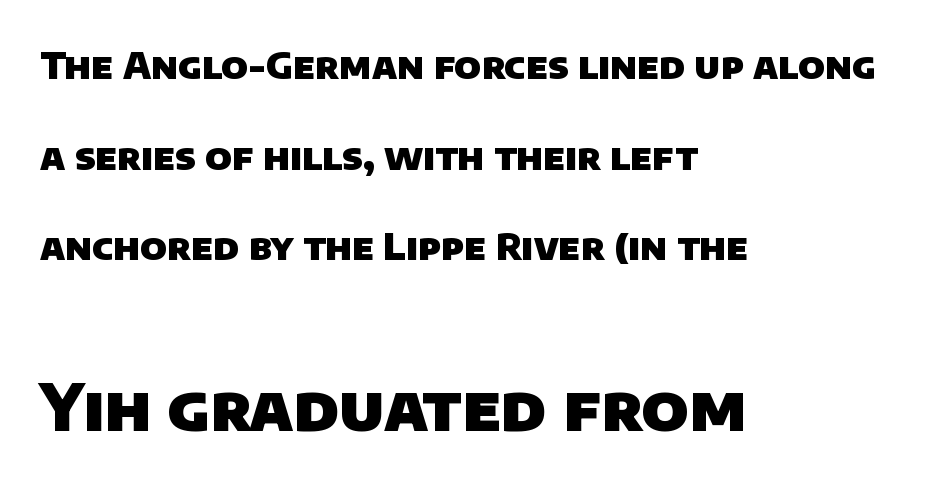
{"serif": "no", "bold": "yes", "weight": "heavy", "width": "normal", "stroke_contrast": "low", "x_height": "large", "monospaced": "no", "underline": "no", "align": "left", "line_spacing": "loose", "line_spacing_ratio": 2.45, "letter_spacing": "normal", "letter_spacing_em": 0.0, "larger_block": "second", "size_ratio": 1.76, "glyph_px": 65}
